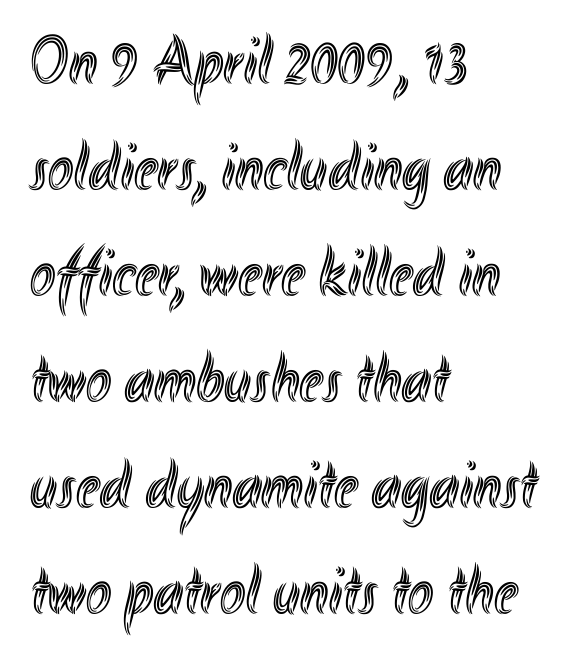
Rule under the text: the space is simply empty. Note the varied advance widths — an 'i' is clearly narrower than an 'm'. Left-aligned paragraph, ragged on the right.
